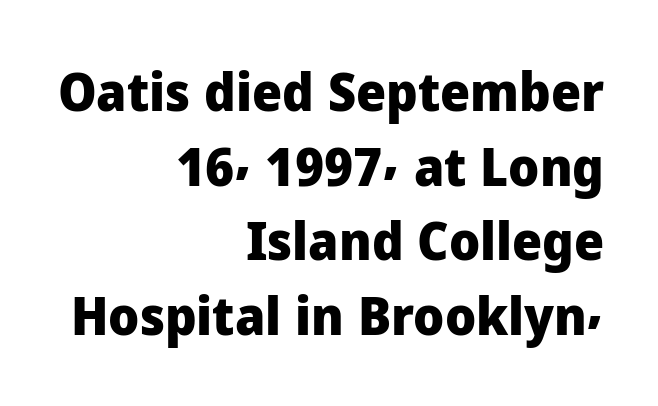
{"serif": "no", "italic": "no", "bold": "yes", "weight": "heavy", "width": "normal", "stroke_contrast": "low", "x_height": "medium", "monospaced": "no", "underline": "no", "align": "right", "line_spacing": "normal", "line_spacing_ratio": 1.41, "letter_spacing": "normal", "letter_spacing_em": 0.0, "glyph_px": 53}
